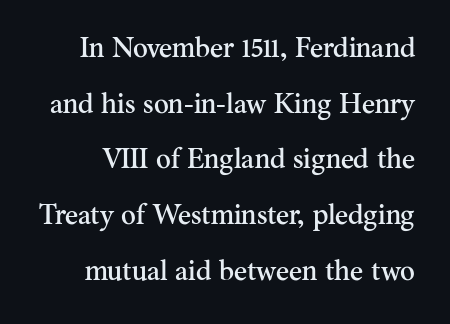
The image shows 28 px serif type, upright; set loose line spacing (1.99x), normal letter spacing, not underlined; medium stroke contrast and a small x-height.
